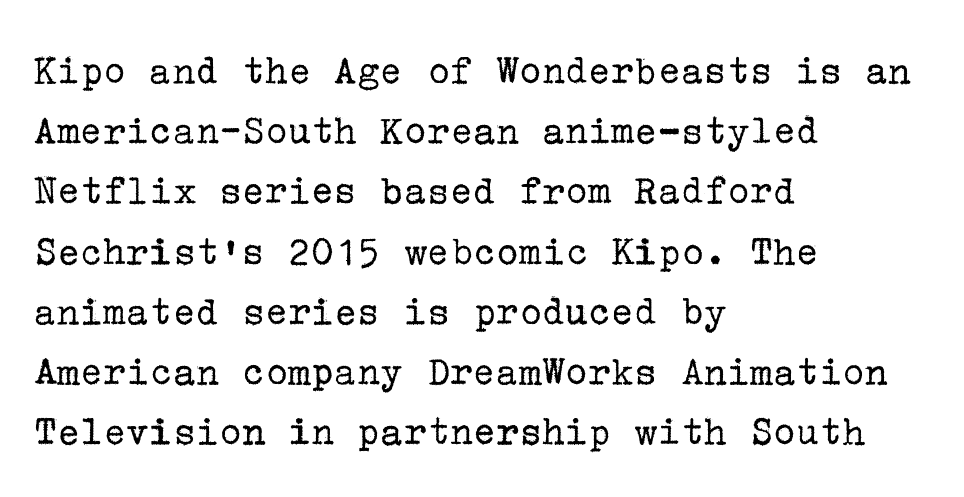
Words appear dense and cohesive because spacing is normal. The font sits on the lighter half of the weight spectrum, regular included. A clean baseline with only descenders dipping below it. Posture: straight, roman, zero tilt. Whoever set this chose a conventional vertical rhythm. Is this a sans? No — the strokes have serifs.
